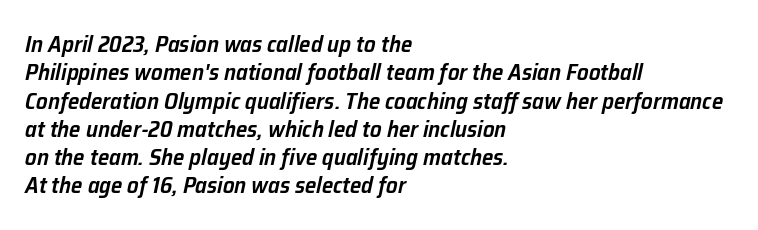
There's an unmistakable incline to the writing here. A student would call this left alignment; a typographer would say flush left, rag right. Heft: intermediate — a semibold. The tracking reads as untouched default to a designer's eye.
